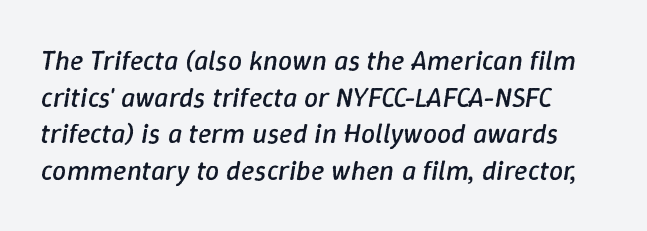
The passage shown is typed in a proportional face where columns would drift. Check under the words: just untouched page. The lines sit at an ordinary, default distance from one another. Stem width sits at or under what a default text font uses. Notice how the stems are inclined rather than vertical — that's the hallmark of italics.
